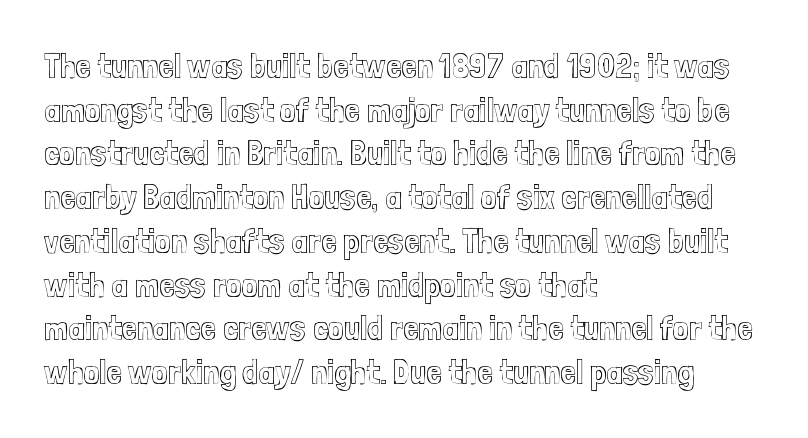
The image shows 35 px condensed type, upright; set left-aligned, normal line spacing (1.25x), normal letter spacing, not underlined; a medium x-height.
